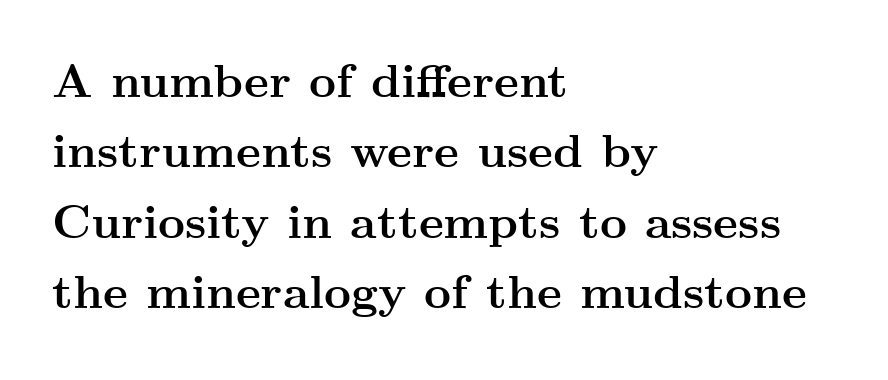
Q: Is the text bold? A: Yes.
Q: Is the text italic (slanted)? A: No, it is upright.
Q: Is the typeface a serif or a sans-serif typeface? A: Serif.
Q: Is the text underlined? A: No.
Q: How is the paragraph aligned? A: Left-aligned.
Q: Is the spacing between letters normal or unusually wide? A: Normal.
Q: Is the spacing between lines tight, normal or loose? A: Normal.
Q: Width (condensed, normal, or wide)? A: Wide.
Q: Stroke contrast? A: Medium.
Q: x-height? A: Small.
Q: Monospaced? A: No.
